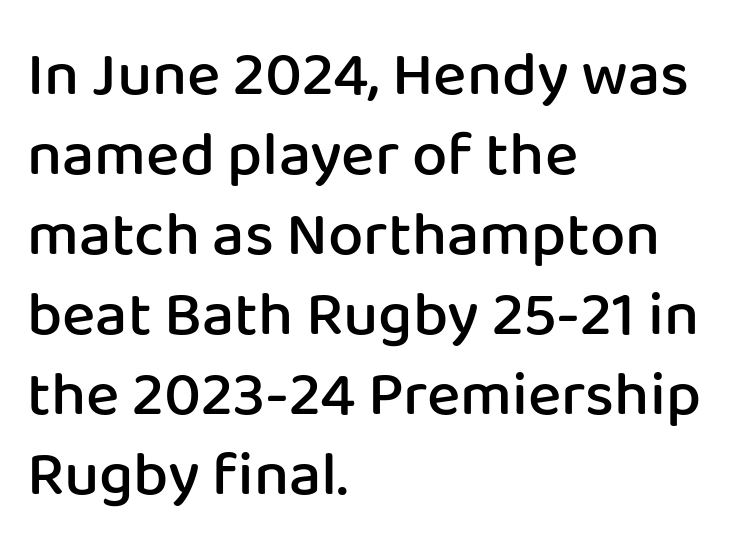
The image shows 63 px semibold sans-serif type, upright; set left-aligned, normal line spacing (1.27x), normal letter spacing, not underlined; low stroke contrast and a medium x-height.
